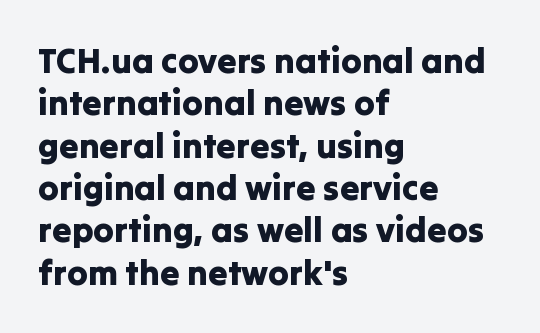
{"serif": "no", "italic": "no", "width": "normal", "stroke_contrast": "low", "x_height": "medium", "monospaced": "no", "underline": "no", "align": "left", "line_spacing_ratio": 1.21, "letter_spacing": "normal", "letter_spacing_em": 0.0, "glyph_px": 35}
